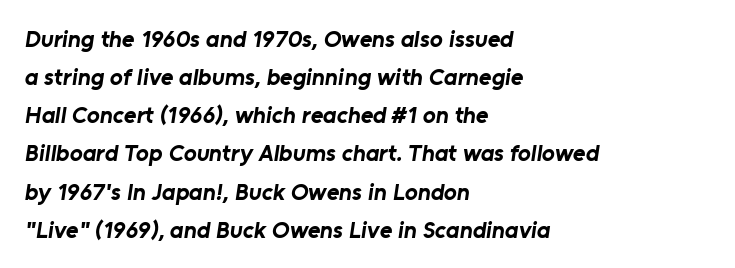
The image shows 24 px bold type; set left-aligned, normal line spacing (1.59x), normal letter spacing, not underlined.
